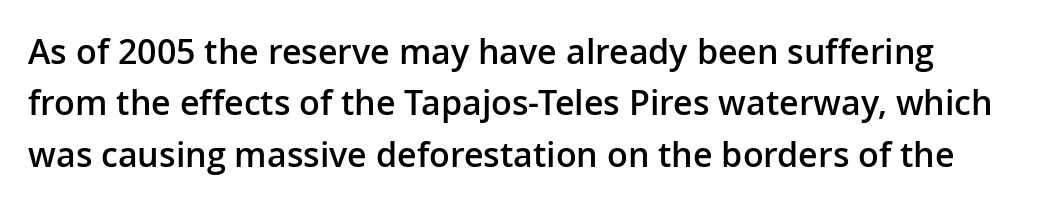
{"serif": "no", "italic": "no", "bold": "semi", "weight": "semibold", "width": "normal", "stroke_contrast": "low", "x_height": "medium", "monospaced": "no", "underline": "no", "line_spacing": "normal", "line_spacing_ratio": 1.51, "letter_spacing": "normal", "letter_spacing_em": 0.0, "glyph_px": 34}
